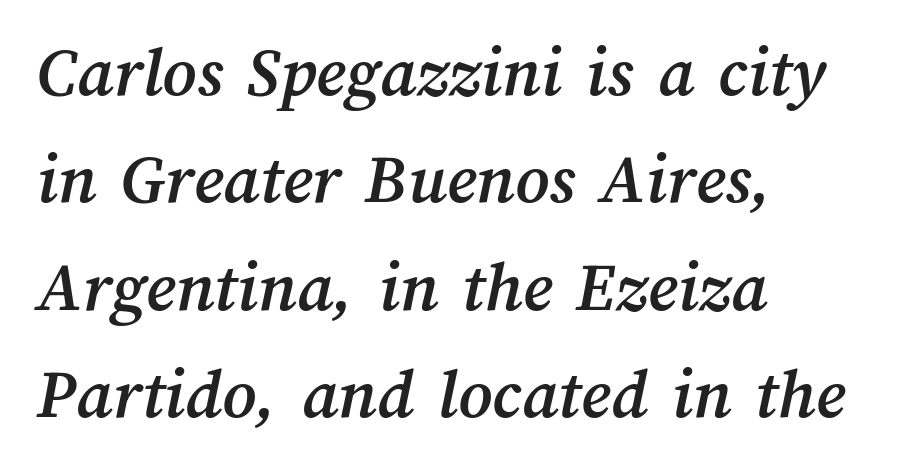
The image shows 73 px text type; set left-aligned, normal line spacing (1.47x), normal letter spacing, not underlined; medium stroke contrast and a medium x-height.
